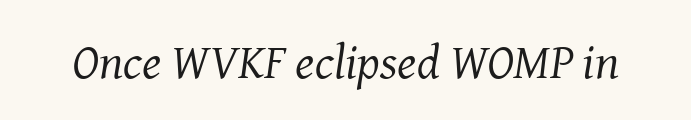
{"serif": "yes", "italic": "yes", "lean": "right", "slant_degrees": 8, "bold": "no", "weight": "regular", "width": "normal", "stroke_contrast": "medium", "x_height": "medium", "monospaced": "no", "underline": "no", "letter_spacing": "normal", "letter_spacing_em": 0.0, "glyph_px": 49}
